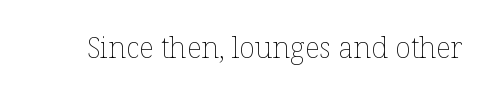
The image shows 29 px thin type, upright; set normal letter spacing, not underlined; low stroke contrast and a medium x-height.
